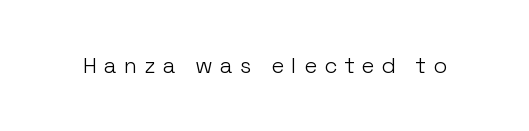
{"italic": "no", "bold": "no", "underline": "no", "letter_spacing": "wide", "letter_spacing_em": 0.32, "glyph_px": 22}
